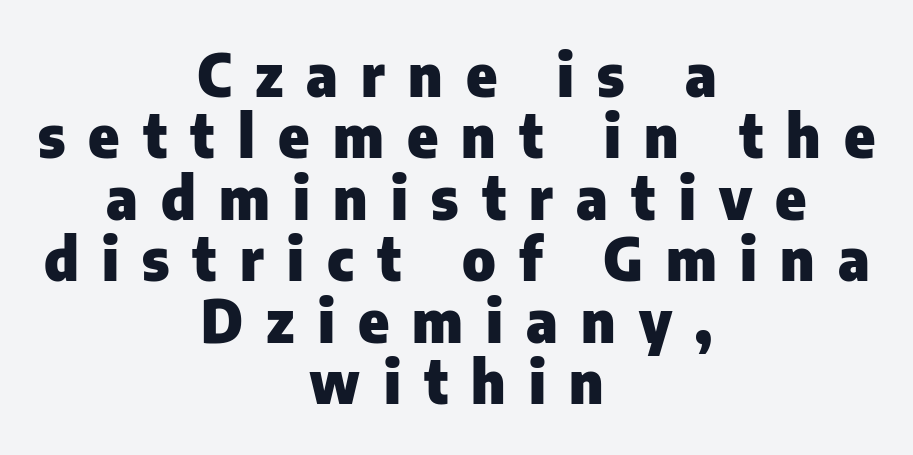
Font category for this specimen: sans-serif. Does extra space separate the letters? Yes, quite a lot of it. Does the lettering tilt? It doesn't — this is upright. Chunky letters — that's bold for sure.
